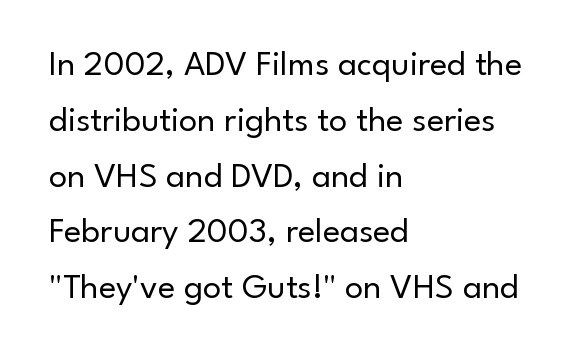
{"serif": "no", "italic": "no", "bold": "no", "weight": "regular", "width": "normal", "stroke_contrast": "low", "x_height": "small", "monospaced": "no", "underline": "no", "align": "left", "line_spacing": "normal", "line_spacing_ratio": 1.55, "letter_spacing": "normal", "letter_spacing_em": 0.0, "glyph_px": 36}
